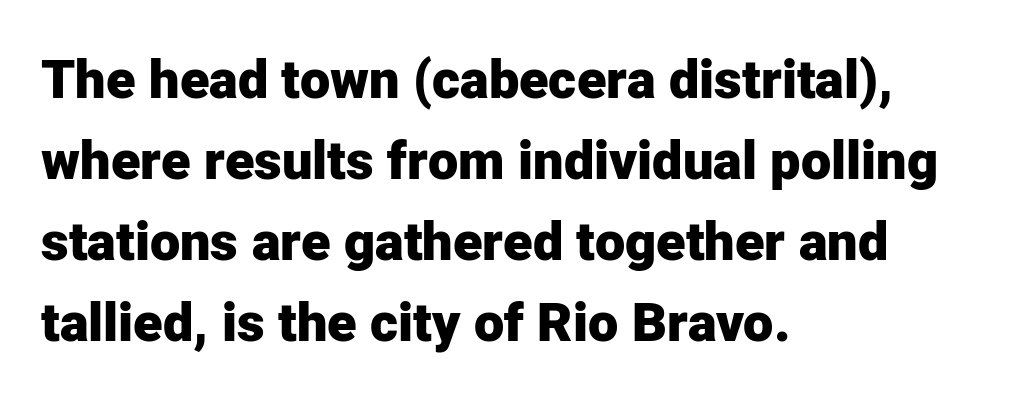
Which margin do the lines hug? The left one — the right edge is uneven. Quick note: interline space is typical. The baseline area is clear. Varying glyph widths throughout — classic text-font behaviour.
